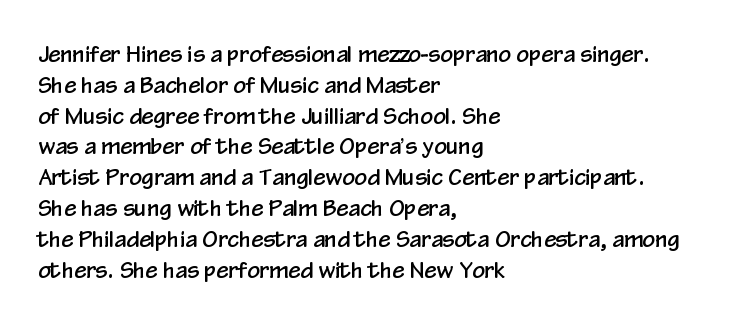
Q: Is the text italic (slanted)? A: No, it is upright.
Q: Is the text underlined? A: No.
Q: How is the paragraph aligned? A: Left-aligned.
Q: Is the spacing between letters normal or unusually wide? A: Normal.
Q: Is the spacing between lines tight, normal or loose? A: Normal.
